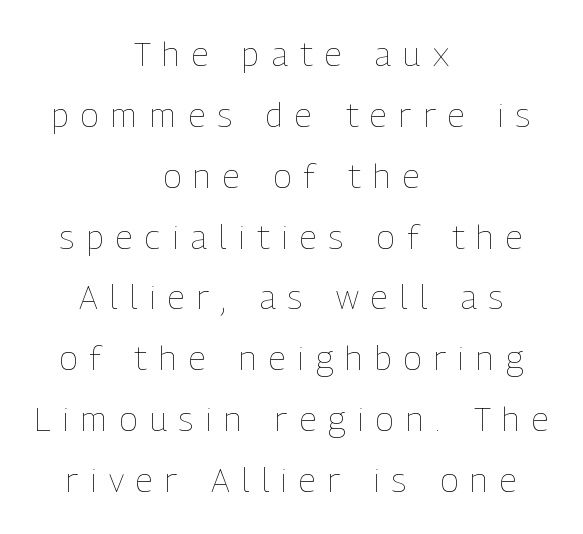
Q: Is the text bold? A: No.
Q: Is the text italic (slanted)? A: No, it is upright.
Q: Is the text underlined? A: No.
Q: How is the paragraph aligned? A: Centered.
Q: Is the spacing between letters normal or unusually wide? A: Unusually wide.
Q: Width (condensed, normal, or wide)? A: Condensed.
Q: Stroke contrast? A: Low.
Q: x-height? A: Medium.
Q: Monospaced? A: No.
